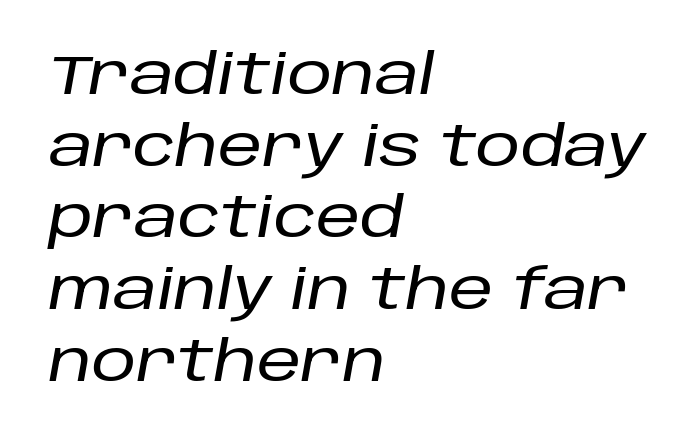
Q: Is the text italic (slanted)? A: Yes, it leans right by about 10 degrees.
Q: Is the text underlined? A: No.
Q: How is the paragraph aligned? A: Left-aligned.
Q: Is the spacing between letters normal or unusually wide? A: Normal.
Q: Is the spacing between lines tight, normal or loose? A: Normal.
Q: Width (condensed, normal, or wide)? A: Normal.
Q: Stroke contrast? A: Low.
Q: x-height? A: Large.
Q: Monospaced? A: No.
